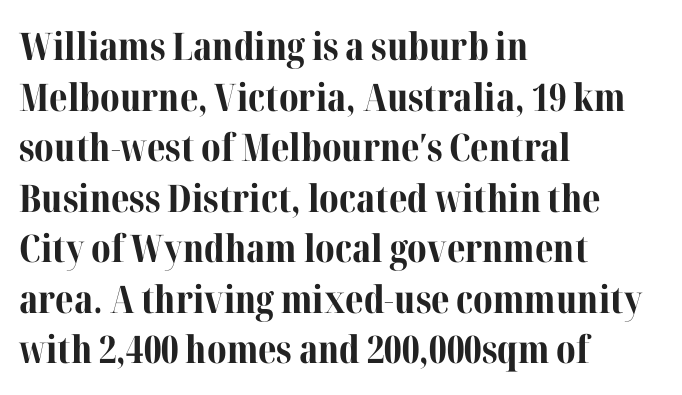
{"serif": "yes", "italic": "no", "bold": "yes", "weight": "bold", "width": "normal", "stroke_contrast": "medium", "x_height": "medium", "monospaced": "no", "underline": "no", "align": "left", "line_spacing": "normal", "line_spacing_ratio": 1.33, "letter_spacing": "normal", "letter_spacing_em": 0.0, "glyph_px": 38}
